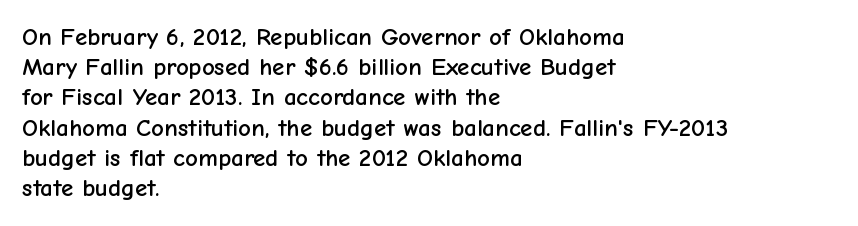
Standard letterfit; no display-style spreading of the glyphs. A typesetter would mark this as roman, not italic. Does the copy run flush right? No — it runs flush left. Words float on clear page, feet unadorned.
